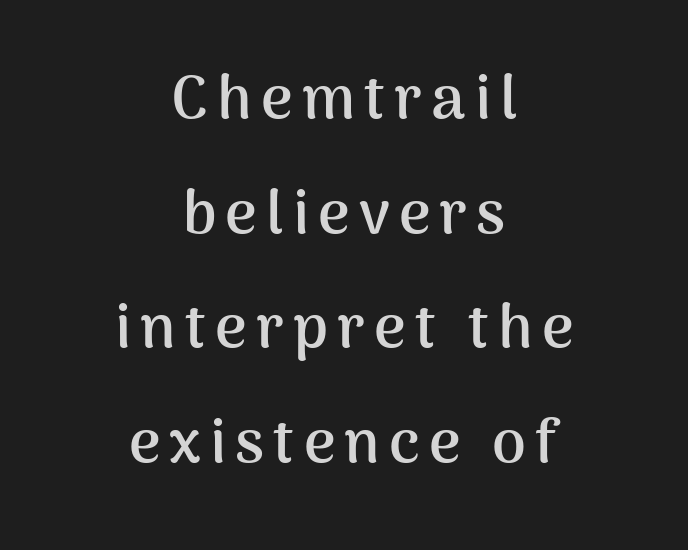
The image shows 61 px semibold sans-serif type, upright; set centered, line spacing 1.88x, not underlined; medium stroke contrast and a medium x-height.
